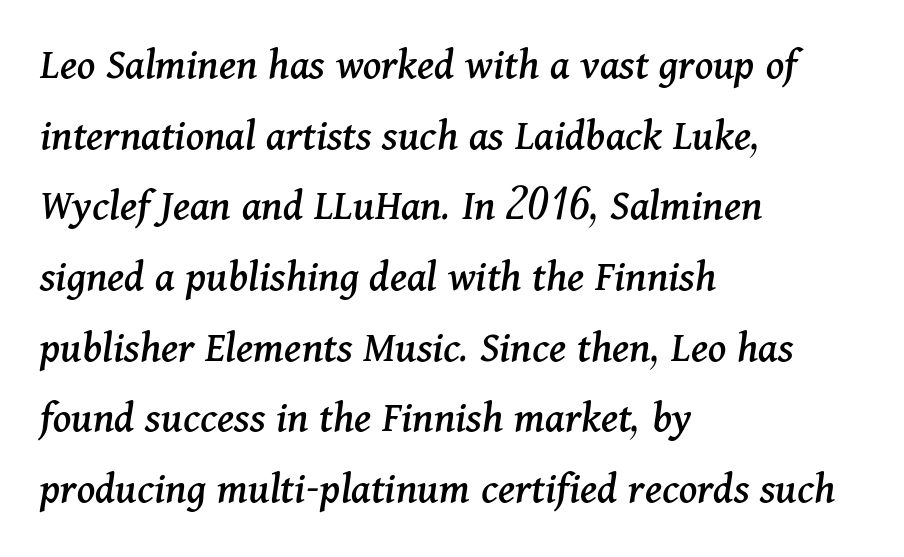
The image shows 45 px serif type, italic (leaning right); set left-aligned, normal line spacing (1.57x), normal letter spacing, not underlined; medium stroke contrast and a medium x-height.
